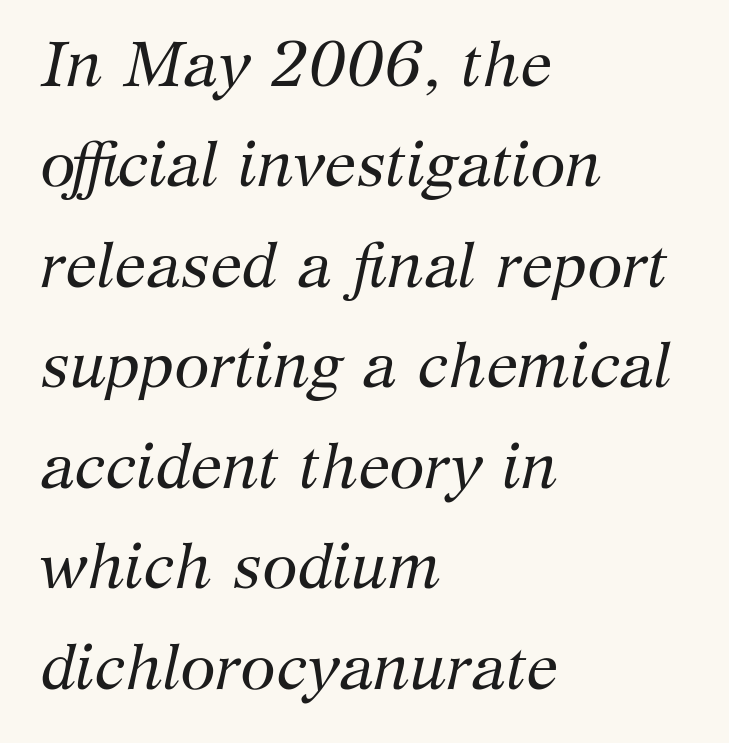
No extra tracking has been applied to these lines. Rendered with sloped, italic letterforms. Bare-footed words on every line. Line starts are locked; line ends wander.
